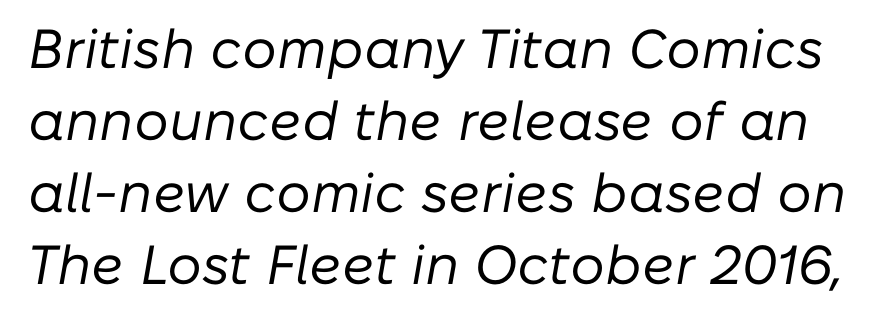
Q: Is the text bold? A: No.
Q: Is the text italic (slanted)? A: Yes, it leans right by about 10 degrees.
Q: Is the text underlined? A: No.
Q: Is the spacing between letters normal or unusually wide? A: Normal.
Q: Is the spacing between lines tight, normal or loose? A: Normal.
Q: Width (condensed, normal, or wide)? A: Normal.
Q: Stroke contrast? A: Low.
Q: x-height? A: Medium.
Q: Monospaced? A: No.
